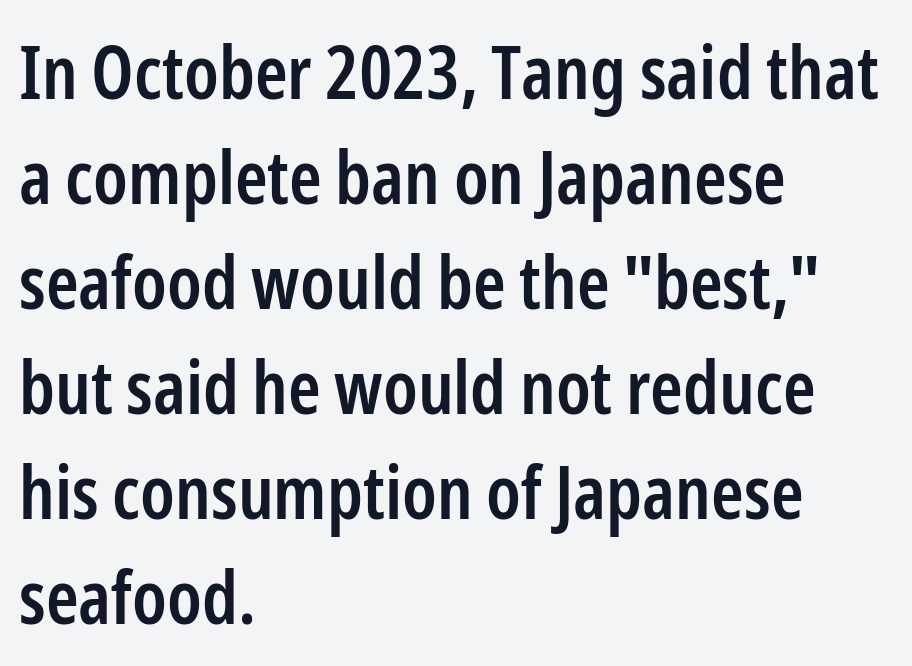
Think of a printed novel: that variable character pitch is what you see here. The passage is arranged the way most books set body copy — flush left. These lines were composed using upright roman letters. Tracking here is standard; glyphs follow each other at the usual distance.
